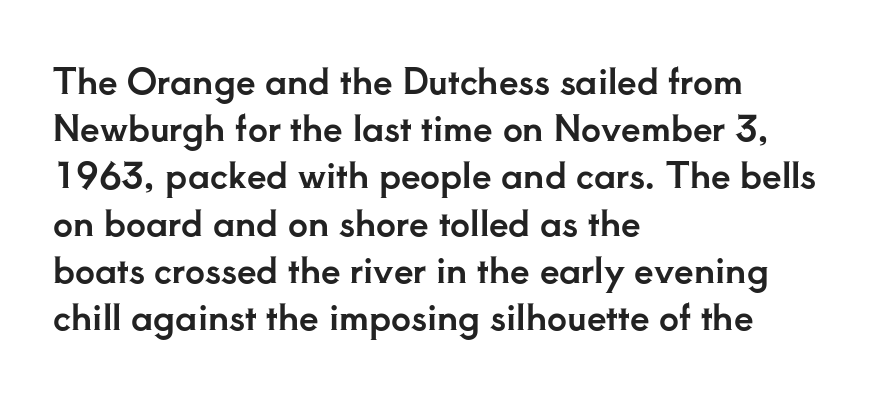
Q: Is the text italic (slanted)? A: No, it is upright.
Q: Is the typeface a serif or a sans-serif typeface? A: Serif.
Q: Is the text underlined? A: No.
Q: How is the paragraph aligned? A: Left-aligned.
Q: Is the spacing between letters normal or unusually wide? A: Normal.
Q: Is the spacing between lines tight, normal or loose? A: Normal.
Q: Width (condensed, normal, or wide)? A: Normal.
Q: Stroke contrast? A: Low.
Q: x-height? A: Small.
Q: Monospaced? A: No.
